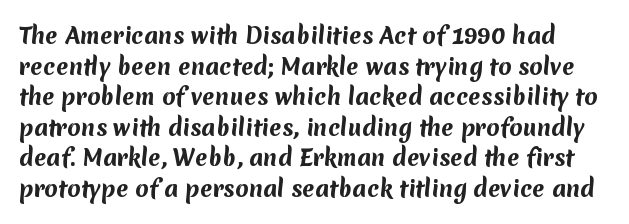
{"bold": "yes", "underline": "no", "line_spacing": "normal", "line_spacing_ratio": 1.39, "letter_spacing": "normal", "letter_spacing_em": 0.0, "glyph_px": 22}
